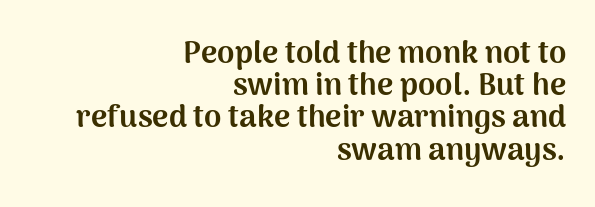
The image shows 31 px bold sans-serif type, upright; set right-aligned, tight line spacing (1.04x), normal letter spacing, not underlined; medium stroke contrast and a medium x-height.
